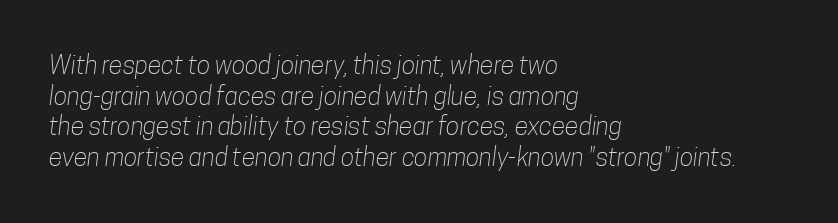
{"bold": "no", "underline": "no", "align": "left", "line_spacing_ratio": 1.23, "letter_spacing": "normal", "letter_spacing_em": 0.0, "glyph_px": 25}
